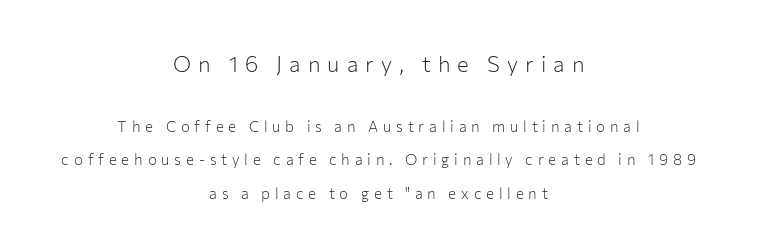
The image shows 22 px text type, upright; set centered, loose line spacing (2.23x), unusually wide letter spacing (+0.32 em), not underlined; the first (top) block is 1.47x larger.
